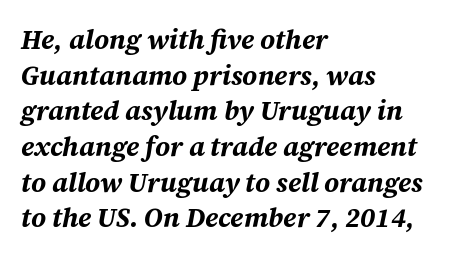
{"italic": "yes", "lean": "right", "slant_degrees": 12, "bold": "yes", "underline": "no", "align": "left", "line_spacing": "normal", "line_spacing_ratio": 1.32, "letter_spacing": "normal", "letter_spacing_em": 0.0, "glyph_px": 27}
